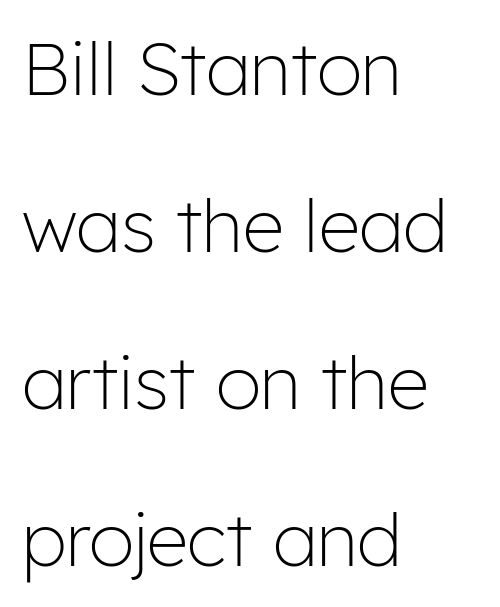
The image shows 73 px light sans-serif type, upright; set left-aligned, loose line spacing (2.15x), normal letter spacing, not underlined; low stroke contrast and a medium x-height.
